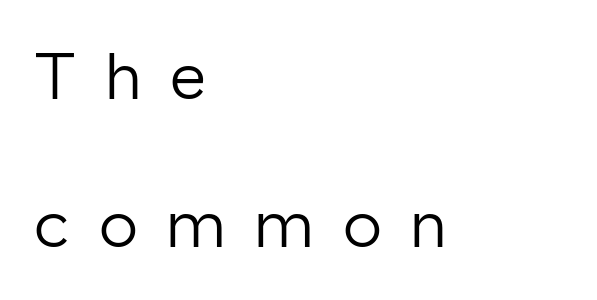
The image shows 69 px light sans-serif type, upright; set left-aligned, loose line spacing (2.14x), unusually wide letter spacing (+0.43 em), not underlined; low stroke contrast and a medium x-height.
